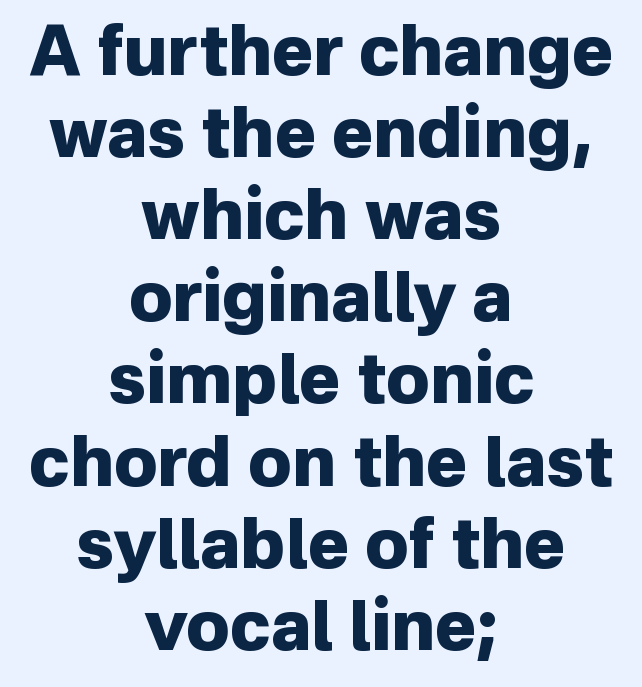
A roman cut, with each character standing at attention. Regarding serifs, this sample does without them. The tracking reads as untouched default to a designer's eye. Character widths vary here, with narrow letters taking less room than wide ones. Weight check: bold — yes, fully. Beneath every word, the page is bare.
